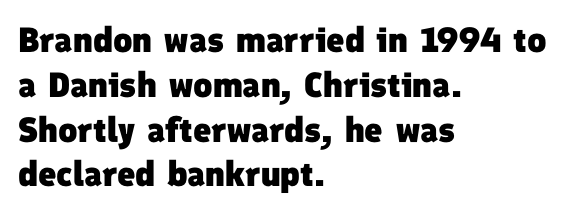
The compositor pushed each line to the left boundary. The specimen omits any rule beneath the text block's lines. A typesetter would call this leading conventional body-copy spacing. The letters sit at their default tracking, neither squeezed nor spread.
